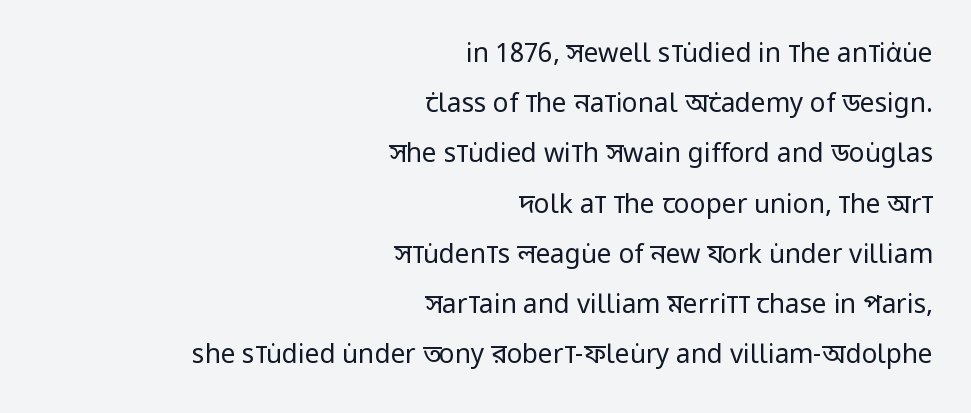
The space directly below the letters is spotless. Teacher's note: observe the even right margin — that is flush-right alignment. Notice the wide empty band between every row — that's loose leading. No letter is thick-stroked: the sample isn't bold. This rendering leaves character spacing at its baseline value. Notice how the stems are strictly vertical — no italics here.
